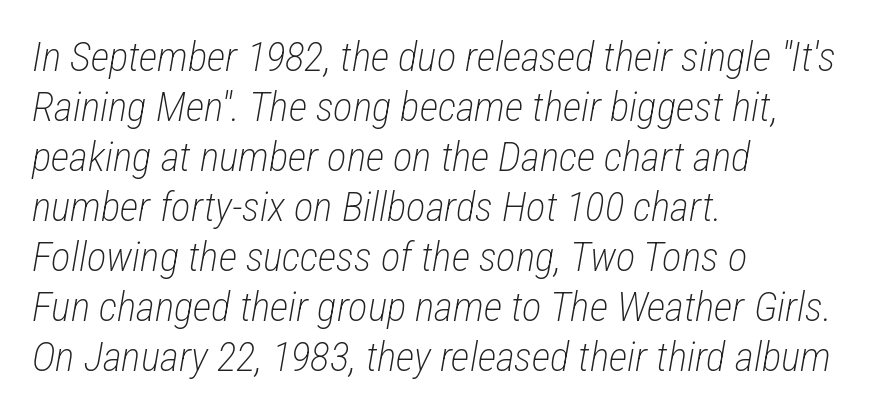
The image shows 41 px light, condensed type, italic (leaning right); set left-aligned, line spacing 1.22x, normal letter spacing, not underlined; low stroke contrast and a medium x-height.
